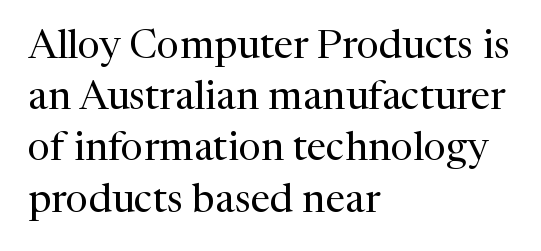
Q: Is the text bold? A: No.
Q: Is the text italic (slanted)? A: No, it is upright.
Q: Is the typeface a serif or a sans-serif typeface? A: Serif.
Q: Is the text underlined? A: No.
Q: How is the paragraph aligned? A: Left-aligned.
Q: Is the spacing between letters normal or unusually wide? A: Normal.
Q: Is the spacing between lines tight, normal or loose? A: Normal.
Q: Width (condensed, normal, or wide)? A: Normal.
Q: Stroke contrast? A: Medium.
Q: x-height? A: Medium.
Q: Monospaced? A: No.
